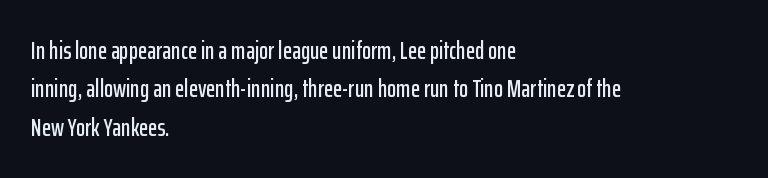
{"italic": "no", "underline": "no", "align": "left", "line_spacing": "normal", "line_spacing_ratio": 1.6, "letter_spacing": "normal", "letter_spacing_em": 0.0, "glyph_px": 24}
